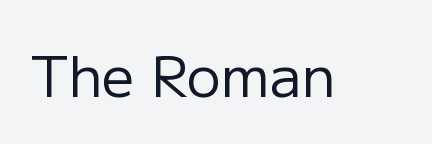
{"serif": "no", "italic": "no", "bold": "no", "weight": "regular", "width": "normal", "stroke_contrast": "low", "x_height": "medium", "monospaced": "no", "underline": "no", "letter_spacing": "normal", "letter_spacing_em": 0.0, "glyph_px": 57}
